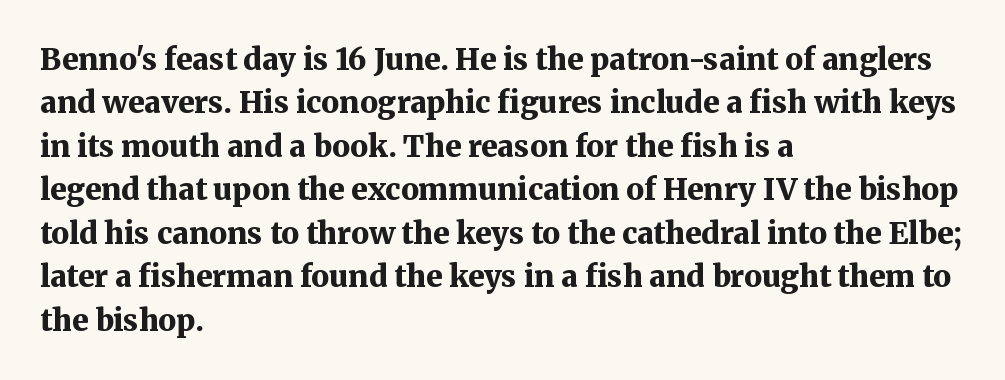
The image shows 30 px bold serif type, upright; set left-aligned, normal line spacing (1.45x), normal letter spacing, not underlined; medium stroke contrast and a medium x-height.
